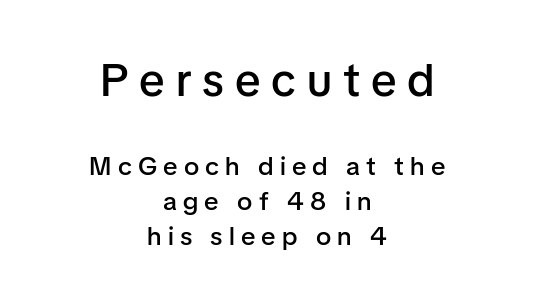
Block one is the big one; block two sits smaller underneath. Ascenders rise straight up at ninety degrees. Horizontal alignment here is central, giving a formal, balanced look. The foot of each line stays bare and open. The face used here is proportionally spaced, like ordinary book or web type. Evenly set lines give the paragraph a standard silhouette.
